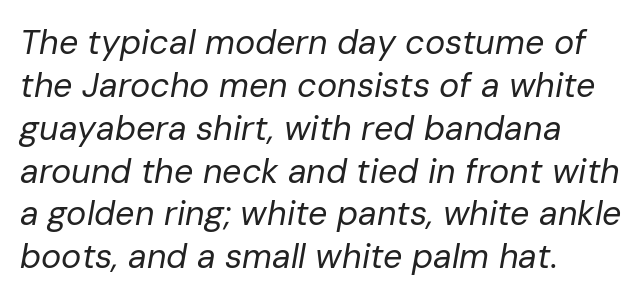
Spacing between characters is what you'd get straight out of the box. You could not count columns in this text — the font is proportionally spaced. Slanted lettering throughout. The characters are drawn with everyday or finer stroke widths.
